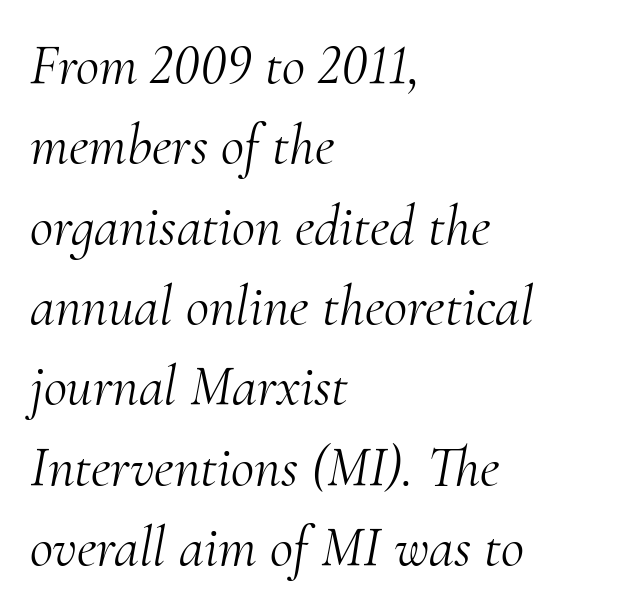
Character widths vary here, with narrow letters taking less room than wide ones. Each new line begins a customary step beneath the previous one. Characters are canted at an angle relative to the baseline's perpendicular. The space beneath each line is pristine and unruled. Serifs: yes, visible at the terminals of the letterforms.
